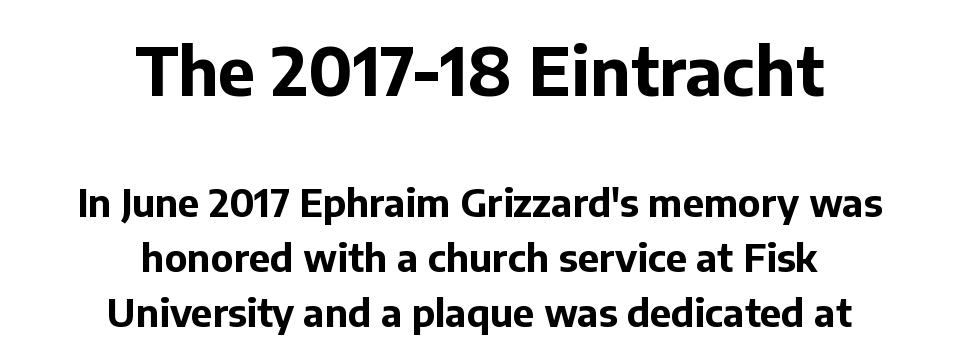
{"serif": "no", "italic": "no", "bold": "yes", "weight": "bold", "width": "normal", "stroke_contrast": "low", "x_height": "medium", "monospaced": "no", "underline": "no", "align": "center", "line_spacing": "normal", "line_spacing_ratio": 1.45, "letter_spacing": "normal", "letter_spacing_em": 0.0, "larger_block": "first", "size_ratio": 1.76, "glyph_px": 67}
